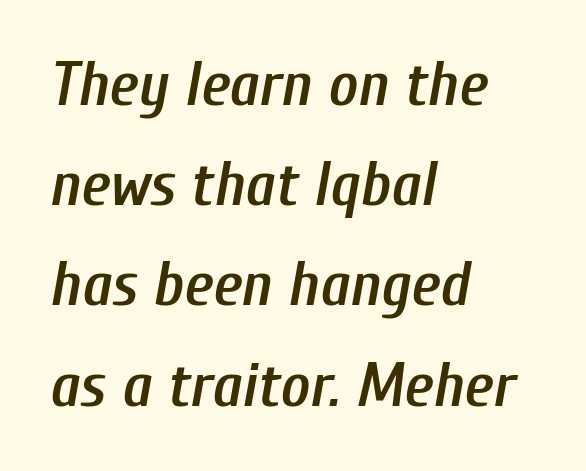
Q: Is the text bold? A: Semi-bold.
Q: Is the text italic (slanted)? A: Yes, it leans right by about 10 degrees.
Q: Is the text underlined? A: No.
Q: How is the paragraph aligned? A: Left-aligned.
Q: Is the spacing between letters normal or unusually wide? A: Normal.
Q: Is the spacing between lines tight, normal or loose? A: Normal.
Q: Width (condensed, normal, or wide)? A: Condensed.
Q: Stroke contrast? A: Low.
Q: x-height? A: Medium.
Q: Monospaced? A: No.
